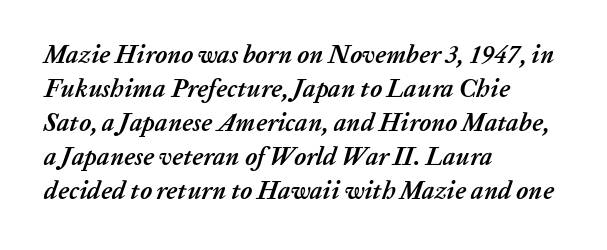
The lines in this sample share a left origin and differ only in where they stop. Just letters on the line, the space beneath them empty. The face used here is rendered with its standard letterfit. The designer left line spacing at the default. The face used here has a pronounced slope to its letters.
